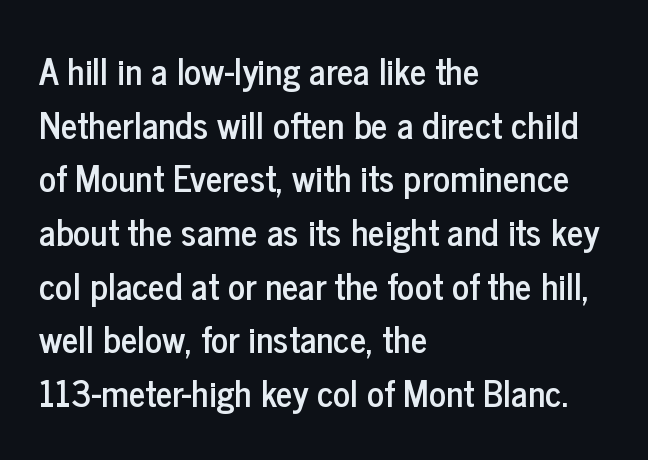
{"serif": "no", "italic": "no", "width": "condensed", "stroke_contrast": "low", "x_height": "medium", "monospaced": "no", "underline": "no", "align": "left", "line_spacing": "normal", "line_spacing_ratio": 1.49, "letter_spacing": "normal", "letter_spacing_em": 0.0, "glyph_px": 36}
